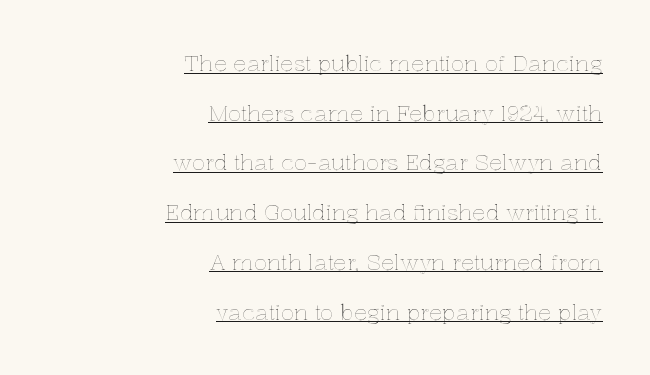
{"italic": "no", "underline": "yes", "align": "right", "line_spacing": "loose", "line_spacing_ratio": 2.26, "letter_spacing": "normal", "letter_spacing_em": 0.0, "glyph_px": 22}
